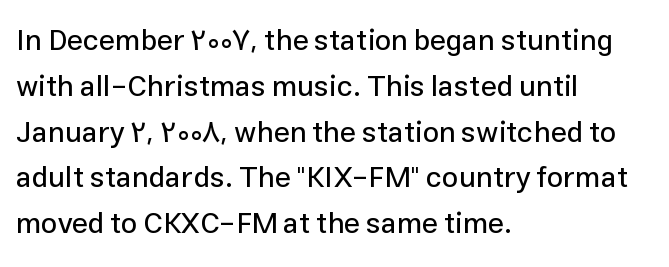
The image shows 29 px sans-serif type, upright; set left-aligned, normal line spacing (1.58x), normal letter spacing, not underlined; low stroke contrast and a medium x-height.
